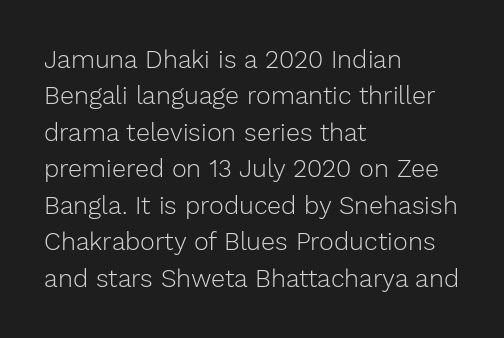
{"italic": "no", "bold": "no", "underline": "no", "align": "left", "line_spacing": "normal", "line_spacing_ratio": 1.46, "letter_spacing": "normal", "letter_spacing_em": 0.0, "glyph_px": 25}
